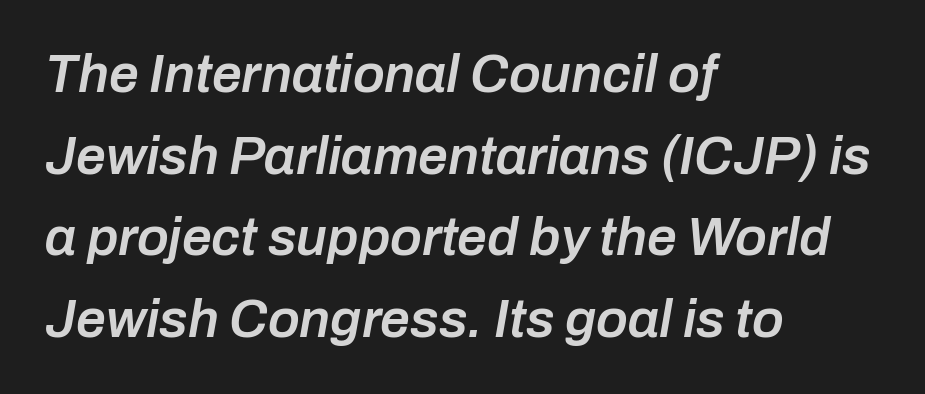
Q: Is the text bold? A: Semi-bold.
Q: Is the text italic (slanted)? A: Yes, it leans right by about 10 degrees.
Q: Is the text underlined? A: No.
Q: How is the paragraph aligned? A: Left-aligned.
Q: Is the spacing between letters normal or unusually wide? A: Normal.
Q: Is the spacing between lines tight, normal or loose? A: Normal.
Q: Width (condensed, normal, or wide)? A: Normal.
Q: Stroke contrast? A: Low.
Q: x-height? A: Medium.
Q: Monospaced? A: No.
